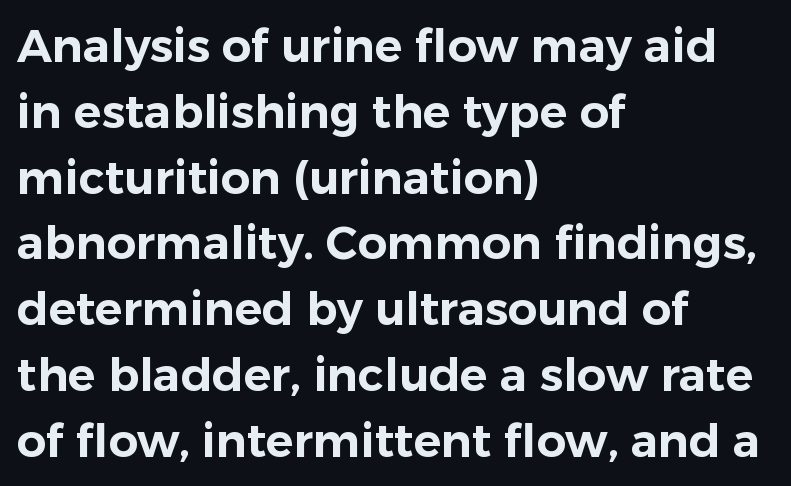
The block of text has a typical density, with ordinary space between rows. No italicization has been applied; the sample stays upright. The passage shown is typeset with a sans-serif family. Line beginnings align vertically; line endings do not. Students, note that the glyphs here touch the page at normal intervals. The space beneath each line is pristine and unruled.
